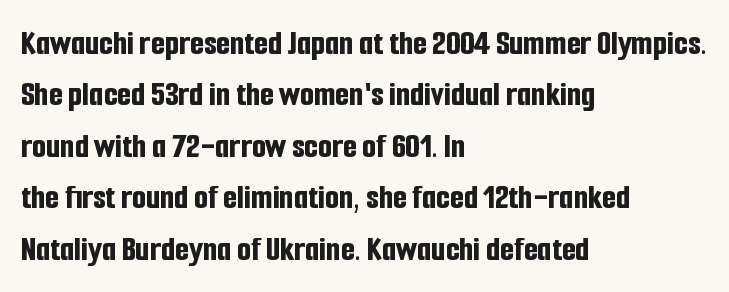
{"serif": "no", "italic": "no", "bold": "yes", "weight": "bold", "width": "condensed", "stroke_contrast": "low", "x_height": "medium", "monospaced": "no", "underline": "no", "align": "left", "line_spacing": "normal", "line_spacing_ratio": 1.43, "letter_spacing": "normal", "letter_spacing_em": 0.0, "glyph_px": 36}
